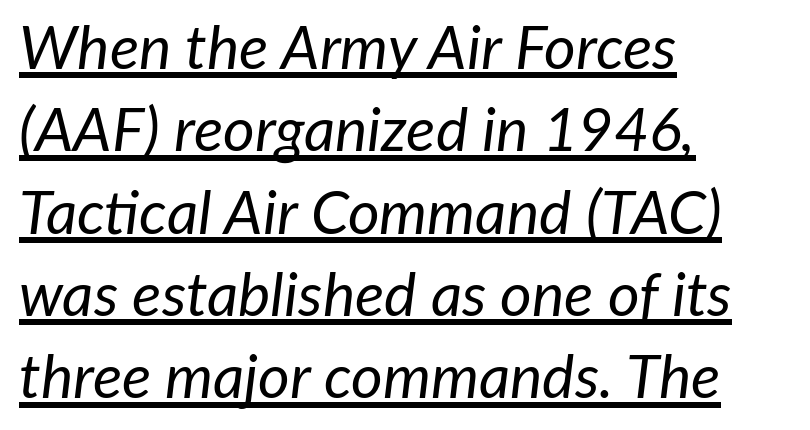
The image shows 61 px regular-weight type, italic (leaning right); set left-aligned, normal line spacing (1.35x), normal letter spacing, underlined; low stroke contrast and a medium x-height.
